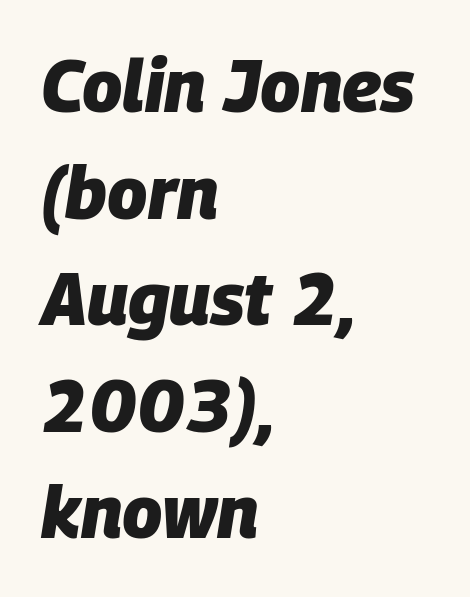
The image shows 73 px heavy type, italic (leaning right); set left-aligned, normal line spacing (1.46x), normal letter spacing, not underlined; low stroke contrast and a large x-height.
